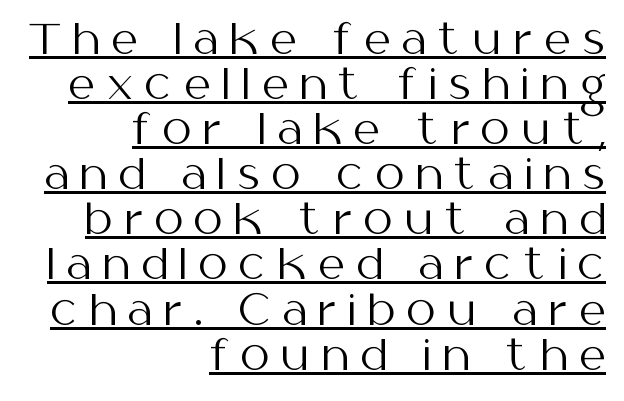
No italicization has been applied; the sample stays upright. Does a line run under the words? Yes, clearly. The typesetting does not lean heavy: it is not bold. Horizontally, the lines are justified to the trailing edge only.
